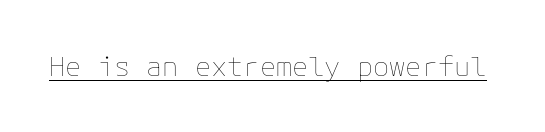
{"italic": "no", "bold": "no", "underline": "yes", "letter_spacing": "normal", "letter_spacing_em": 0.0, "glyph_px": 27}
